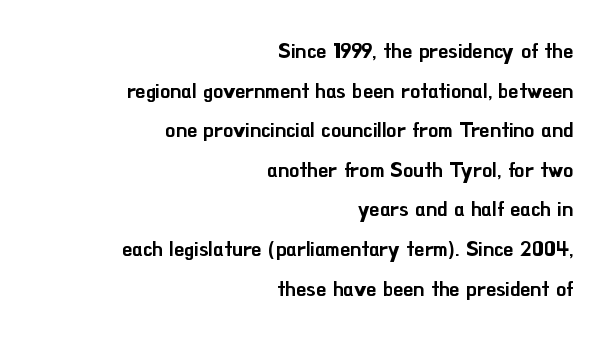
{"italic": "no", "underline": "no", "align": "right", "line_spacing": "loose", "line_spacing_ratio": 1.98, "letter_spacing": "normal", "letter_spacing_em": 0.0, "glyph_px": 20}
